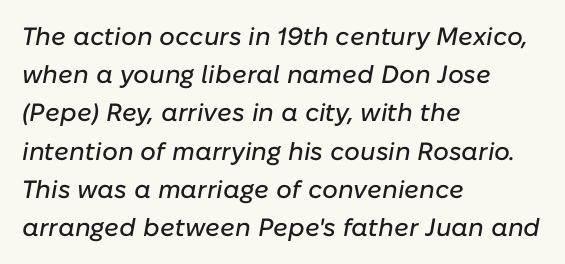
The image shows 25 px text type, italic (leaning right); set left-aligned, normal line spacing (1.53x), normal letter spacing, not underlined.
